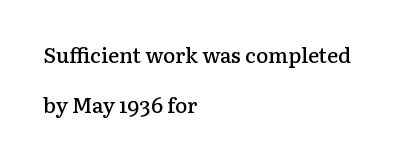
{"italic": "no", "bold": "semi", "underline": "no", "align": "left", "line_spacing": "loose", "line_spacing_ratio": 2.38, "letter_spacing": "normal", "letter_spacing_em": 0.0, "glyph_px": 21}
